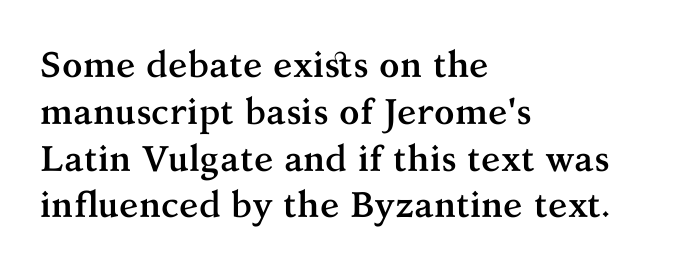
{"serif": "yes", "italic": "no", "bold": "yes", "weight": "semibold", "width": "normal", "stroke_contrast": "medium", "x_height": "medium", "monospaced": "no", "underline": "no", "align": "left", "line_spacing": "normal", "line_spacing_ratio": 1.3, "letter_spacing": "normal", "letter_spacing_em": 0.0, "glyph_px": 36}
